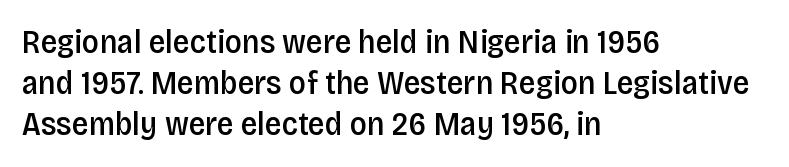
{"serif": "no", "italic": "no", "bold": "semi", "weight": "semibold", "width": "condensed", "stroke_contrast": "low", "x_height": "large", "monospaced": "no", "underline": "no", "align": "left", "line_spacing": "normal", "line_spacing_ratio": 1.25, "letter_spacing": "normal", "letter_spacing_em": 0.0, "glyph_px": 33}
